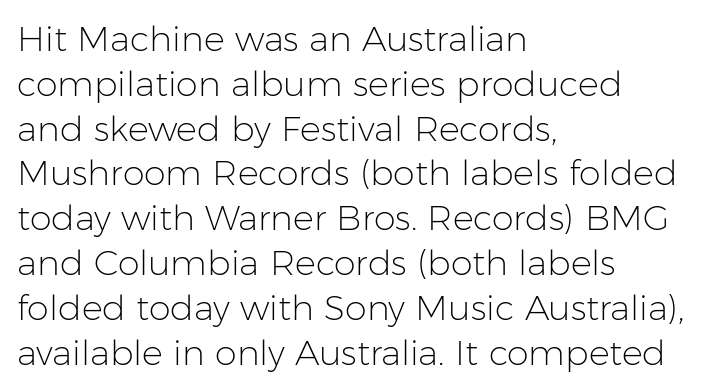
{"serif": "no", "italic": "no", "bold": "no", "weight": "light", "width": "normal", "stroke_contrast": "low", "x_height": "medium", "monospaced": "no", "underline": "no", "align": "left", "line_spacing": "normal", "line_spacing_ratio": 1.28, "letter_spacing": "normal", "letter_spacing_em": 0.0, "glyph_px": 35}
